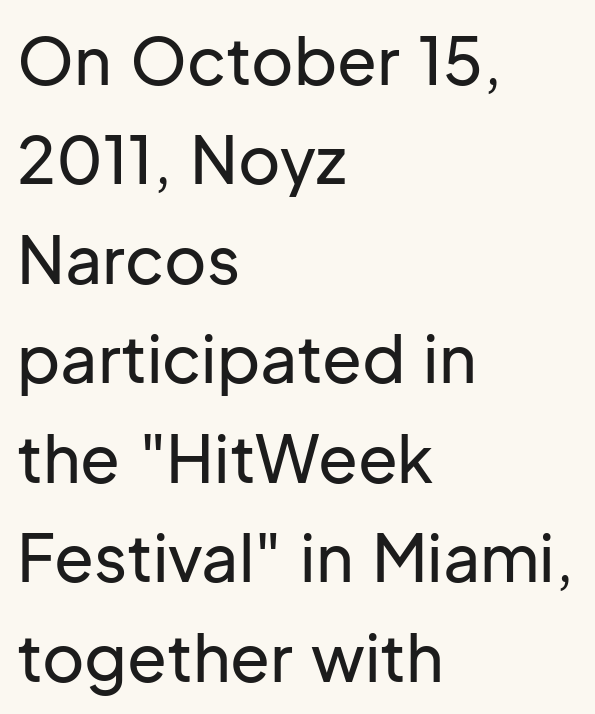
Q: Is the text italic (slanted)? A: No, it is upright.
Q: Is the typeface a serif or a sans-serif typeface? A: Sans-serif.
Q: Is the text underlined? A: No.
Q: How is the paragraph aligned? A: Left-aligned.
Q: Is the spacing between letters normal or unusually wide? A: Normal.
Q: Is the spacing between lines tight, normal or loose? A: Normal.
Q: Width (condensed, normal, or wide)? A: Normal.
Q: Stroke contrast? A: Low.
Q: x-height? A: Medium.
Q: Monospaced? A: No.
